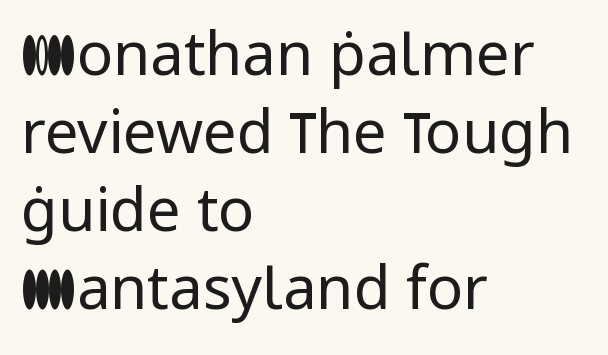
The image shows 60 px regular-weight sans-serif type, upright; set left-aligned, normal line spacing (1.3x), normal letter spacing, not underlined; low stroke contrast and a medium x-height.
